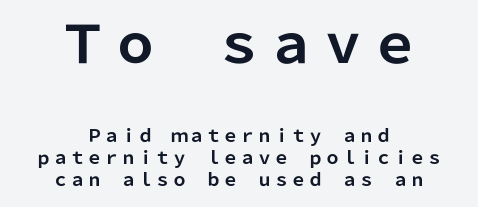
I'd call this a sans setting — the letters go barefoot. A typesetter would call this proportional, since set widths differ per character. Does the leading feel generous? No, just average. The horizontal fit of the characters is conventional and even. Is the type bold? Yes — the strokes are clearly thick and heavy. The paragraph has two soft edges and a firm central axis.
